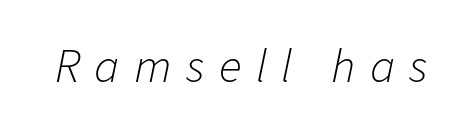
{"italic": "yes", "lean": "right", "slant_degrees": 11, "bold": "no", "weight": "light", "width": "normal", "stroke_contrast": "low", "x_height": "medium", "monospaced": "no", "underline": "no", "letter_spacing": "wide", "letter_spacing_em": 0.3, "glyph_px": 48}
